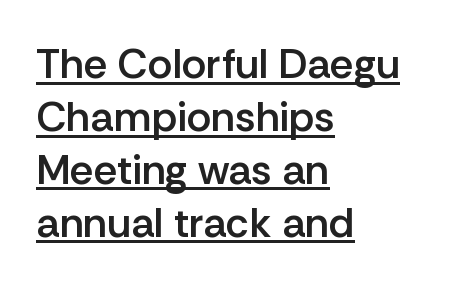
The image shows 42 px semibold sans-serif type, upright; set left-aligned, normal line spacing (1.26x), normal letter spacing, underlined; low stroke contrast and a medium x-height.
